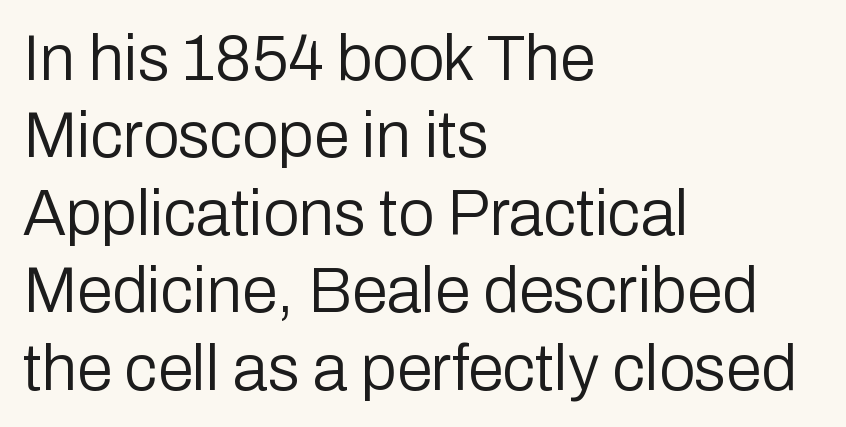
The passage shown has conventional tracking throughout. Heaviness? Minimal to ordinary, like unemphasized prose. Is there any slant? The stems are plumb. I'd call this a sans setting — the letters go barefoot.
